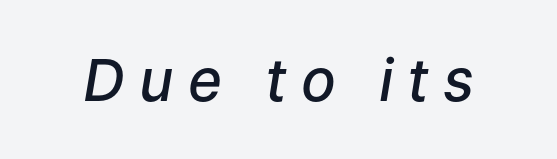
Honestly, the letter spacing is so wide it's the main thing you notice. These lines are rendered in a variable-pitch font. The glyphs look as if they've been sheared to an angle. A somewhat darkened texture: the type is semibold rather than bold. Check under the words: just untouched page.
